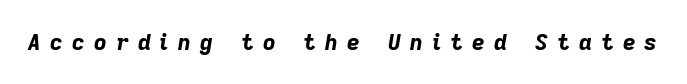
{"italic": "yes", "lean": "right", "slant_degrees": 9, "bold": "yes", "underline": "no", "letter_spacing": "wide", "letter_spacing_em": 0.42, "glyph_px": 22}
